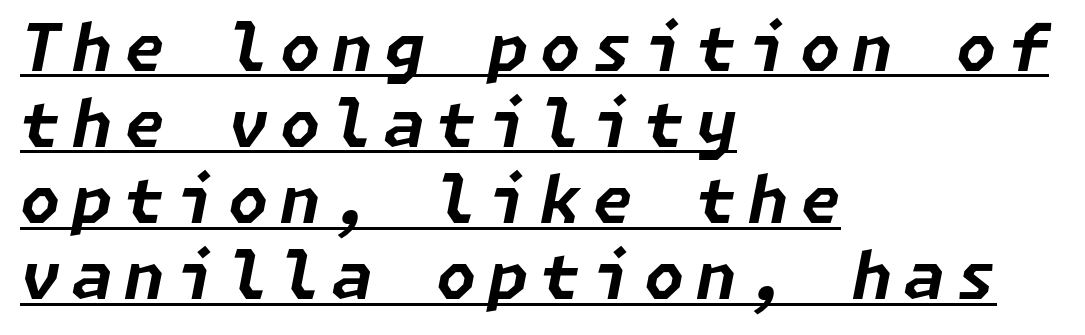
The glyphs are accompanied by a horizontal stroke just below them. Typographic density is high because the face is bold. The axis of the letterforms is tilted away from vertical. Leftover space on each line is placed entirely after the last word.
